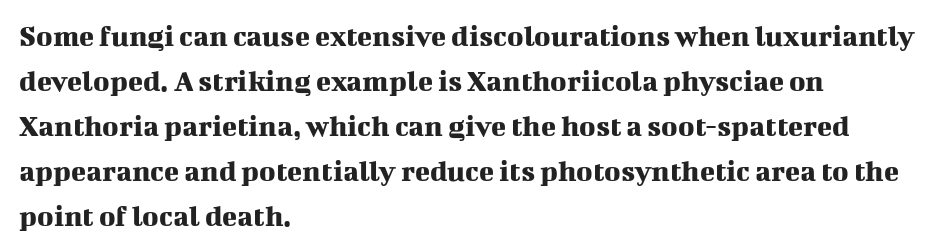
Each row of text sits above clean, open space. Leftover space on each line is placed entirely after the last word. This is the regular roman posture of the typeface. The letters sit at their default tracking, neither squeezed nor spread.
